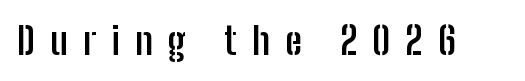
Q: Is the text bold? A: Yes.
Q: Is the text italic (slanted)? A: No, it is upright.
Q: Is the typeface a serif or a sans-serif typeface? A: Sans-serif.
Q: Is the text underlined? A: No.
Q: Is the spacing between letters normal or unusually wide? A: Unusually wide.
Q: Width (condensed, normal, or wide)? A: Condensed.
Q: Stroke contrast? A: Low.
Q: x-height? A: Medium.
Q: Monospaced? A: No.
